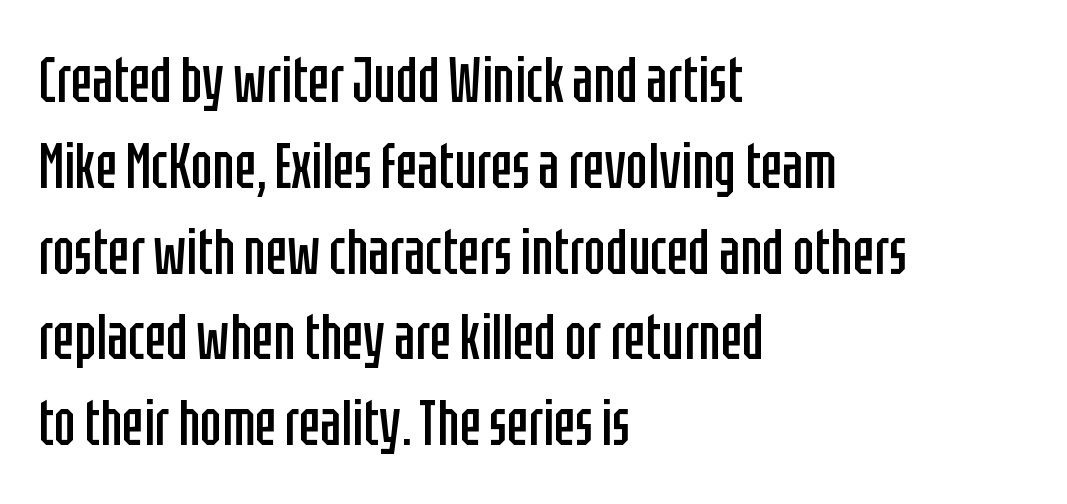
No feet cap the strokes, marking this as sans-serif type. Glyph-to-glyph distance matches everyday printed text. Here the designer chose a conventional face with non-uniform glyph widths. Underlining? Definitely not there. Characters remain perfectly vertical along every line. Is the stroke heavy? The answer is a plain regular-or-lighter.
